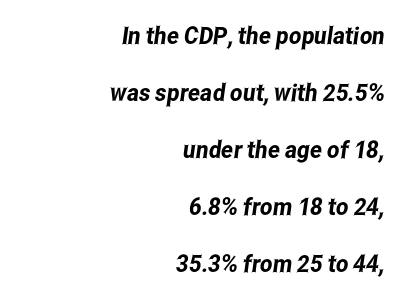
The vertical gap from one line to the next is large. Is the block centered? No — it sits flush against the right margin. Standard letterfit; no display-style spreading of the glyphs. The space beneath each line is pristine and unruled.
